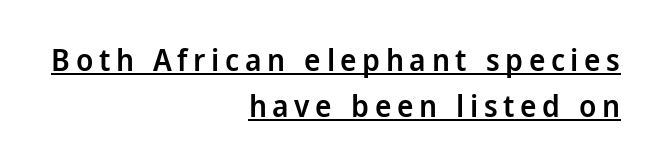
Q: Is the text bold? A: Semi-bold.
Q: Is the text italic (slanted)? A: No, it is upright.
Q: Is the typeface a serif or a sans-serif typeface? A: Sans-serif.
Q: Is the text underlined? A: Yes.
Q: How is the paragraph aligned? A: Right-aligned.
Q: Is the spacing between lines tight, normal or loose? A: Normal.
Q: Width (condensed, normal, or wide)? A: Normal.
Q: Stroke contrast? A: Low.
Q: x-height? A: Medium.
Q: Monospaced? A: No.
